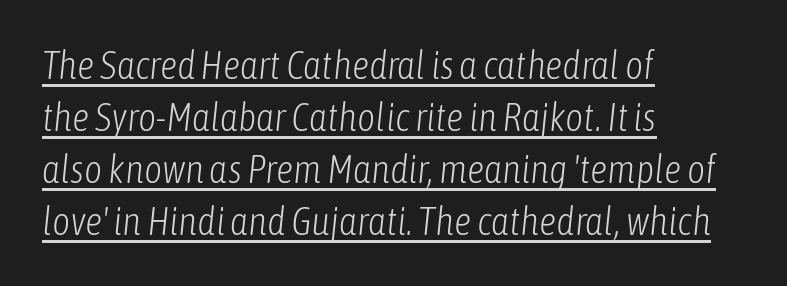
The image shows 39 px light, condensed type, italic (leaning right); set left-aligned, normal line spacing (1.33x), normal letter spacing, underlined; low stroke contrast and a medium x-height.
